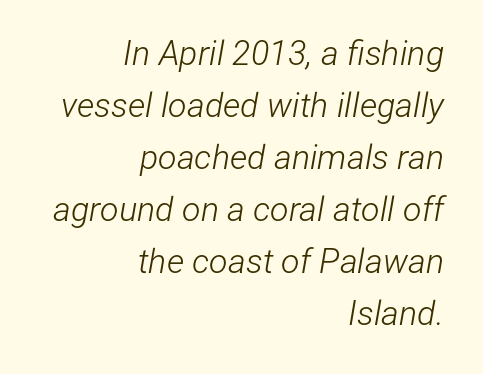
Q: Is the text bold? A: No.
Q: Is the text italic (slanted)? A: Yes, it leans right by about 12 degrees.
Q: Is the text underlined? A: No.
Q: How is the paragraph aligned? A: Right-aligned.
Q: Is the spacing between letters normal or unusually wide? A: Normal.
Q: Is the spacing between lines tight, normal or loose? A: Normal.
Q: Width (condensed, normal, or wide)? A: Condensed.
Q: Stroke contrast? A: Low.
Q: x-height? A: Medium.
Q: Monospaced? A: No.
